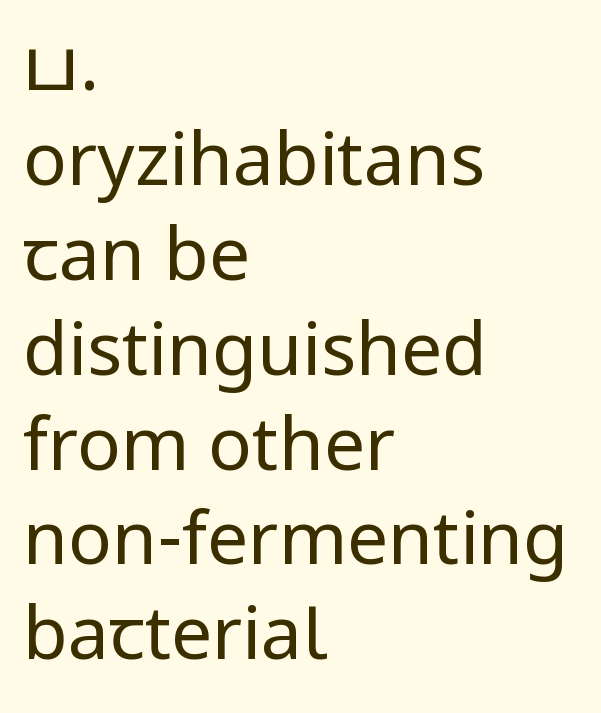
{"serif": "no", "italic": "no", "bold": "no", "weight": "regular", "width": "normal", "stroke_contrast": "low", "x_height": "medium", "monospaced": "no", "underline": "no", "align": "left", "line_spacing": "normal", "line_spacing_ratio": 1.3, "letter_spacing": "normal", "letter_spacing_em": 0.0, "glyph_px": 73}
